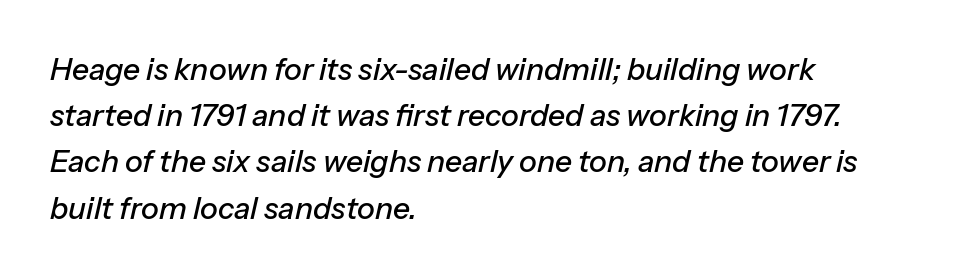
Q: Is the text italic (slanted)? A: Yes, it leans right by about 13 degrees.
Q: Is the text underlined? A: No.
Q: How is the paragraph aligned? A: Left-aligned.
Q: Is the spacing between letters normal or unusually wide? A: Normal.
Q: Is the spacing between lines tight, normal or loose? A: Normal.
Q: Width (condensed, normal, or wide)? A: Normal.
Q: Stroke contrast? A: Low.
Q: x-height? A: Medium.
Q: Monospaced? A: No.
